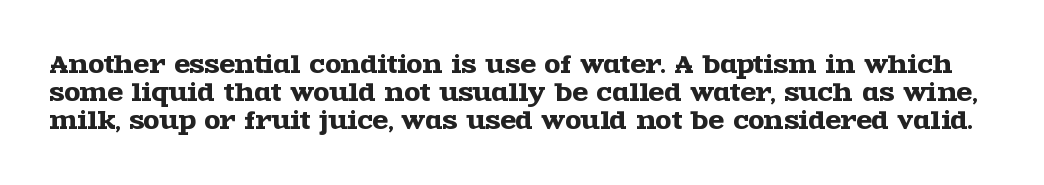
{"italic": "no", "underline": "no", "line_spacing_ratio": 1.22, "letter_spacing": "normal", "letter_spacing_em": 0.0, "glyph_px": 23}
